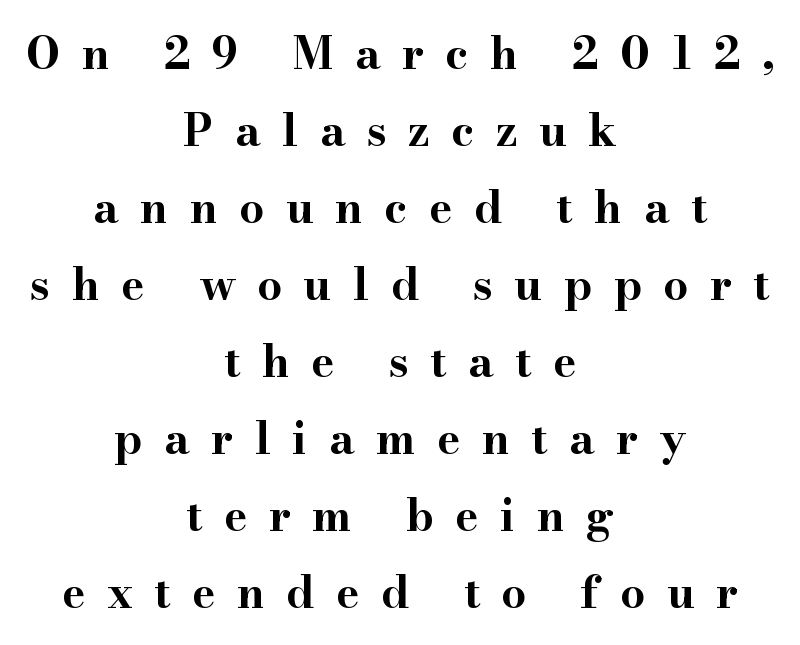
{"serif": "yes", "italic": "no", "bold": "yes", "weight": "bold", "width": "wide", "stroke_contrast": "high", "x_height": "small", "monospaced": "no", "underline": "no", "align": "center", "line_spacing_ratio": 1.75, "letter_spacing": "wide", "letter_spacing_em": 0.49, "glyph_px": 44}
